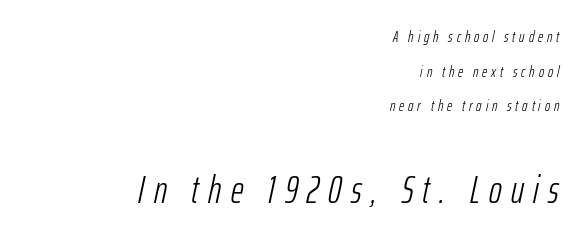
Would a proofreader flag this as italicized? Yes. The ragged edge is on the left, which tells us the setting is flush right. The composition opens small and finishes big. Someone cranked the tracking dial way up on this one. Widely set lines give the paragraph a tall, airy silhouette. No letter is thick-stroked: the sample isn't bold.
